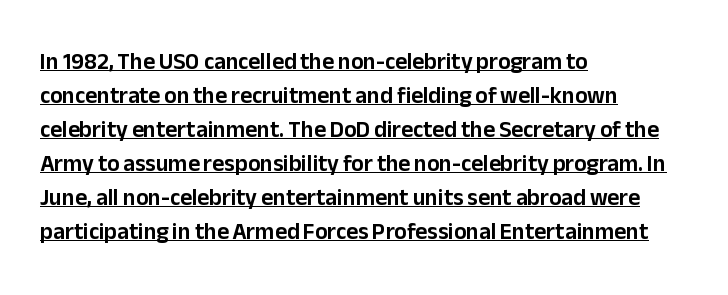
The image shows 23 px text type, upright; set left-aligned, normal line spacing (1.48x), normal letter spacing, underlined.
